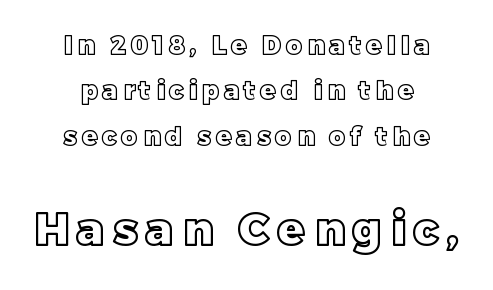
The image shows 44 px text type, upright; set centered, line spacing 1.82x, unusually wide letter spacing (+0.2 em), not underlined; the second (bottom) block is 1.76x larger; a large x-height.
